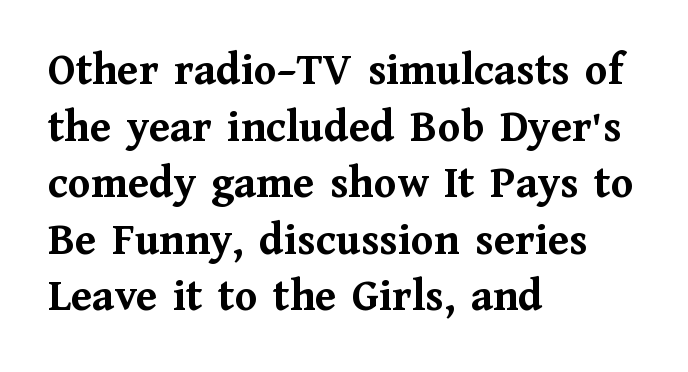
{"serif": "yes", "italic": "no", "bold": "yes", "weight": "semibold", "width": "normal", "stroke_contrast": "medium", "x_height": "medium", "monospaced": "no", "underline": "no", "align": "left", "line_spacing_ratio": 1.23, "letter_spacing": "normal", "letter_spacing_em": 0.0, "glyph_px": 46}
